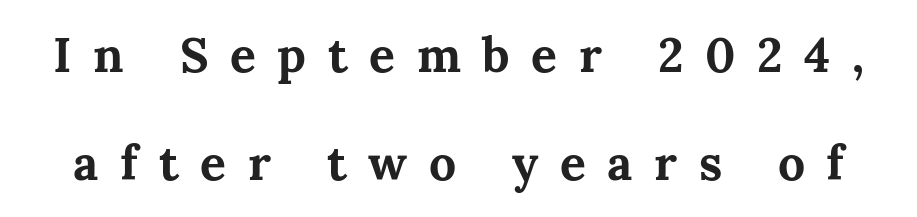
The image shows 48 px bold serif type, upright; set loose line spacing (2.24x), unusually wide letter spacing (+0.45 em), not underlined; medium stroke contrast and a medium x-height.
